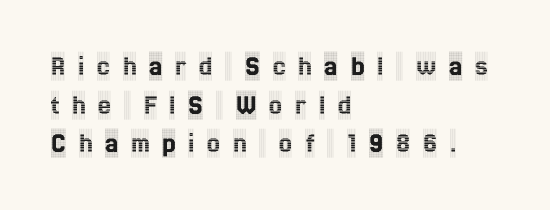
{"serif": "yes", "italic": "no", "width": "condensed", "x_height": "large", "monospaced": "no", "underline": "no", "align": "left", "line_spacing": "normal", "line_spacing_ratio": 1.33, "letter_spacing": "wide", "letter_spacing_em": 0.44, "glyph_px": 29}
